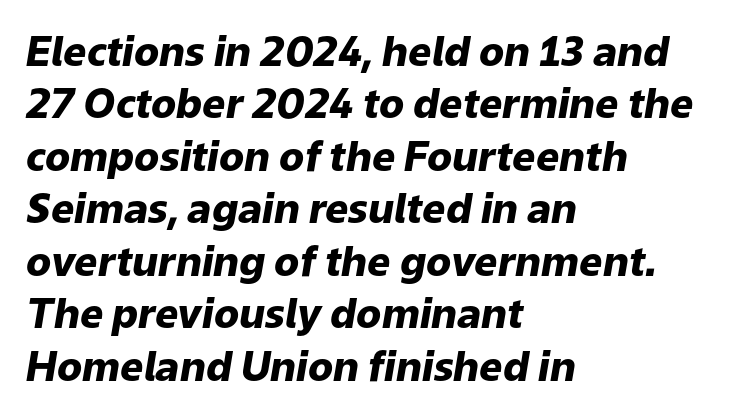
The image shows 41 px heavy type, italic (leaning right); set left-aligned, normal line spacing (1.28x), normal letter spacing, not underlined; low stroke contrast and a medium x-height.
